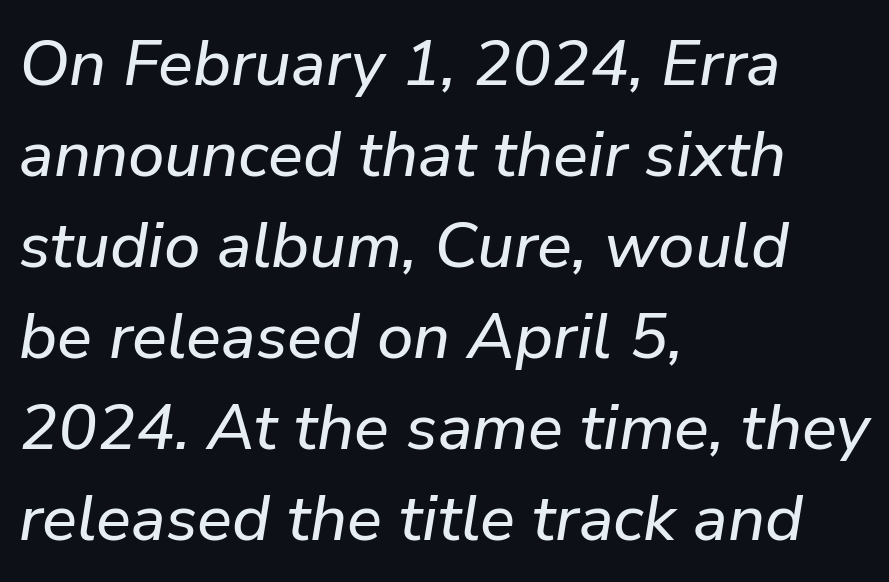
{"italic": "yes", "lean": "right", "slant_degrees": 9, "width": "normal", "stroke_contrast": "low", "x_height": "medium", "monospaced": "no", "underline": "no", "align": "left", "line_spacing": "normal", "line_spacing_ratio": 1.4, "letter_spacing": "normal", "letter_spacing_em": 0.0, "glyph_px": 65}
